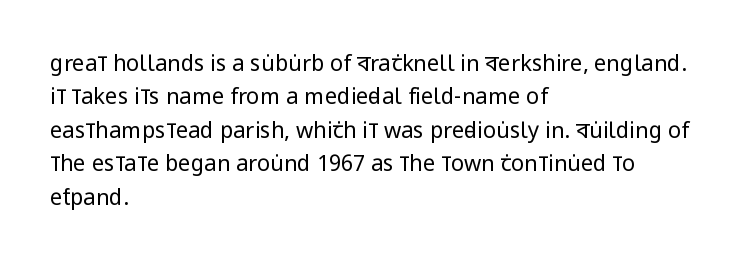
Q: Is the text bold? A: No.
Q: Is the text italic (slanted)? A: No, it is upright.
Q: Is the text underlined? A: No.
Q: How is the paragraph aligned? A: Left-aligned.
Q: Is the spacing between letters normal or unusually wide? A: Normal.
Q: Is the spacing between lines tight, normal or loose? A: Normal.
